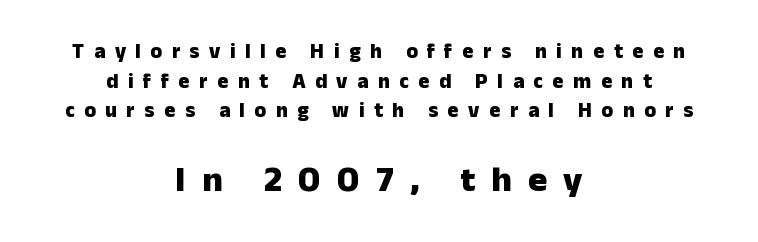
Q: Is the text bold? A: Yes.
Q: Is the text italic (slanted)? A: No, it is upright.
Q: Is the typeface a serif or a sans-serif typeface? A: Sans-serif.
Q: Is the text underlined? A: No.
Q: How is the paragraph aligned? A: Centered.
Q: Is the spacing between letters normal or unusually wide? A: Unusually wide.
Q: Is the spacing between lines tight, normal or loose? A: Normal.
Q: Which block of text is set in a larger size, the first (top) or the second (bottom)? A: The second (bottom) one.
Q: Width (condensed, normal, or wide)? A: Normal.
Q: Stroke contrast? A: Low.
Q: x-height? A: Medium.
Q: Monospaced? A: No.
